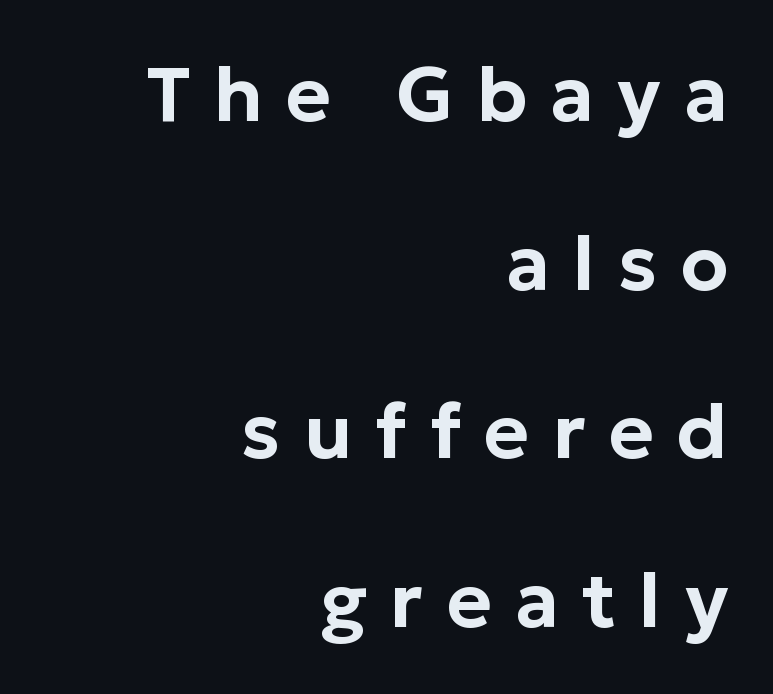
Spacing verdict: proportional, widths tailored to each character. One glance says open: line gaps are wider than usual. The rendering inserts visible extra space after every character. Posture: upright roman.
